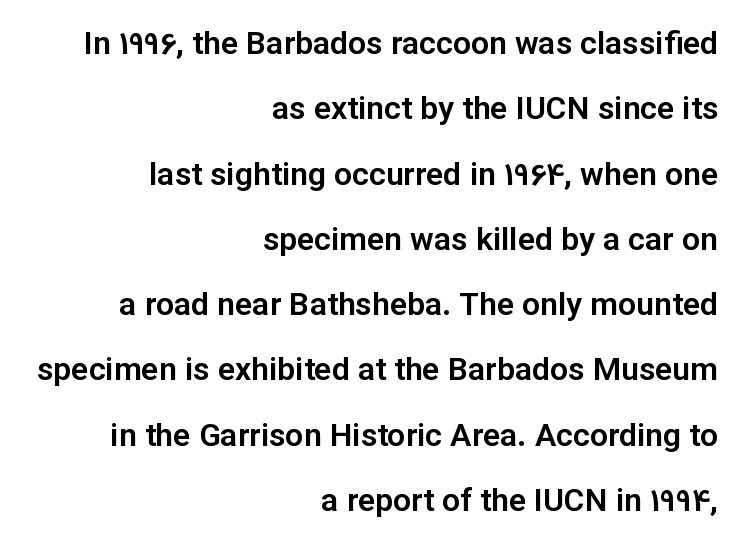
Q: Is the text italic (slanted)? A: No, it is upright.
Q: Is the typeface a serif or a sans-serif typeface? A: Sans-serif.
Q: Is the text underlined? A: No.
Q: How is the paragraph aligned? A: Right-aligned.
Q: Is the spacing between letters normal or unusually wide? A: Normal.
Q: Is the spacing between lines tight, normal or loose? A: Loose.
Q: Width (condensed, normal, or wide)? A: Normal.
Q: Stroke contrast? A: Low.
Q: x-height? A: Medium.
Q: Monospaced? A: No.
